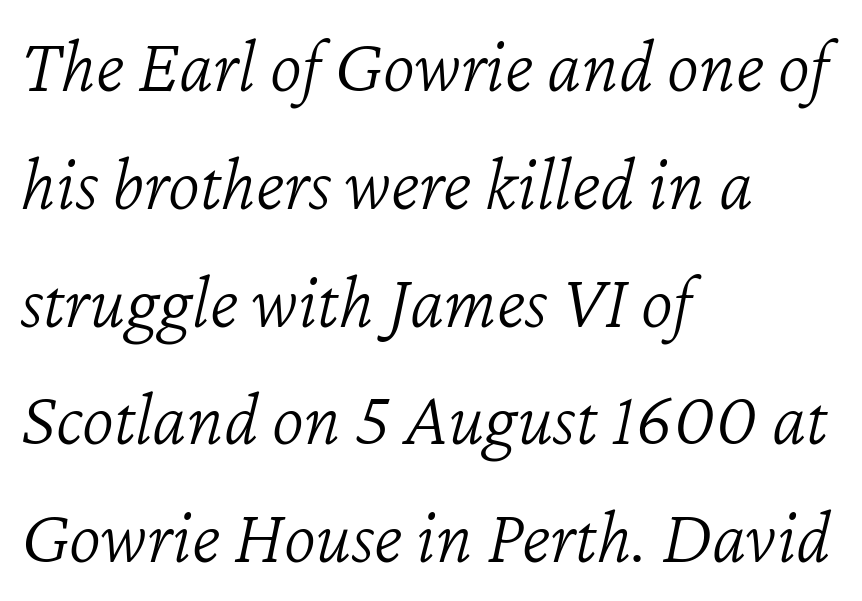
The image shows 77 px light type, italic (leaning right); set left-aligned, normal line spacing (1.53x), normal letter spacing, not underlined; low stroke contrast and a medium x-height.
